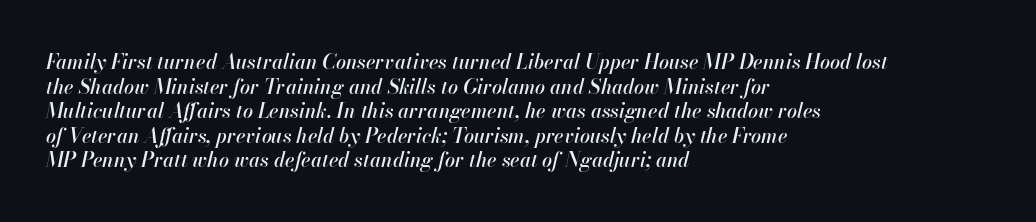
The glyphs are unaccompanied by any horizontal stroke below them. The rag falls on the right side of this text block. Quick note: italic. How are the letters spaced? Ordinarily, with no added tracking.
